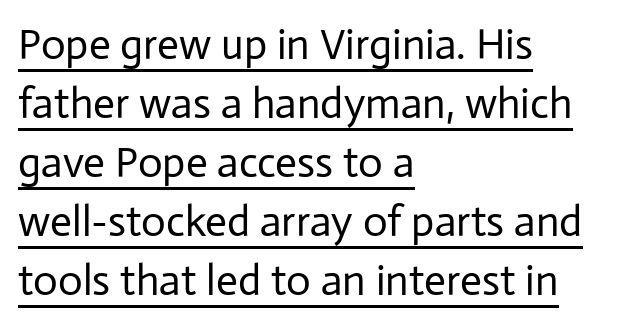
Q: Is the text bold? A: No.
Q: Is the text italic (slanted)? A: No, it is upright.
Q: Is the typeface a serif or a sans-serif typeface? A: Sans-serif.
Q: Is the text underlined? A: Yes.
Q: How is the paragraph aligned? A: Left-aligned.
Q: Is the spacing between letters normal or unusually wide? A: Normal.
Q: Is the spacing between lines tight, normal or loose? A: Normal.
Q: Width (condensed, normal, or wide)? A: Normal.
Q: Stroke contrast? A: Low.
Q: x-height? A: Medium.
Q: Monospaced? A: No.
